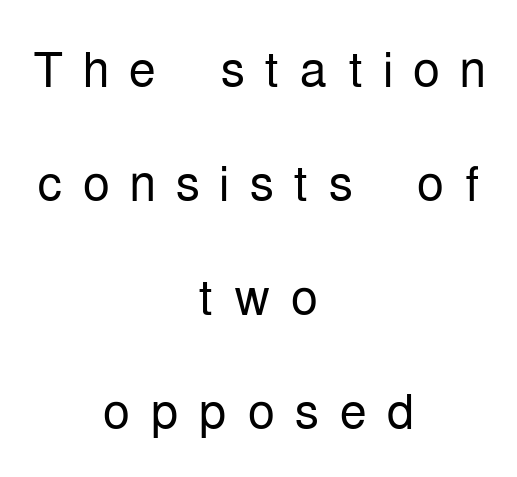
Serifs: no, the terminals of the letterforms are clean. No italicization has been applied; the sample stays upright. A typesetter would call this heavily tracked-out type. Is this a fixed-width face? No — the glyphs have proportional, varying widths.
